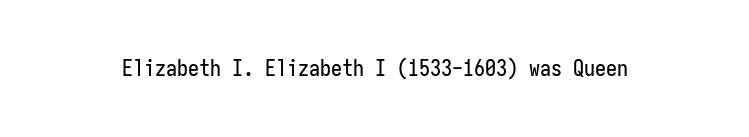
The image shows 22 px text type, upright; set normal letter spacing, not underlined.
